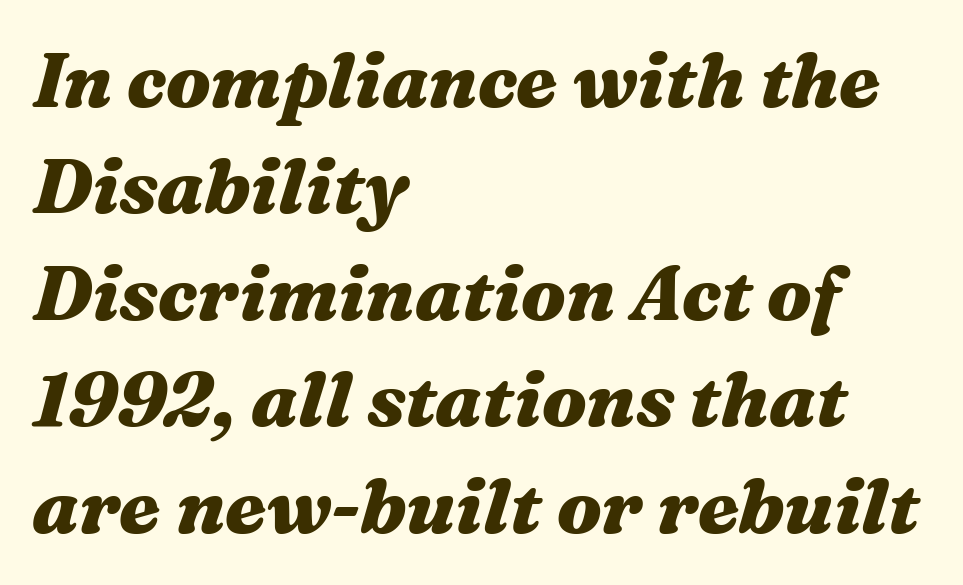
Q: Is the text bold? A: Yes.
Q: Is the text italic (slanted)? A: Yes, it leans right by about 16 degrees.
Q: Is the text underlined? A: No.
Q: How is the paragraph aligned? A: Left-aligned.
Q: Is the spacing between letters normal or unusually wide? A: Normal.
Q: Is the spacing between lines tight, normal or loose? A: Normal.
Q: Width (condensed, normal, or wide)? A: Wide.
Q: Stroke contrast? A: Medium.
Q: x-height? A: Medium.
Q: Monospaced? A: No.
